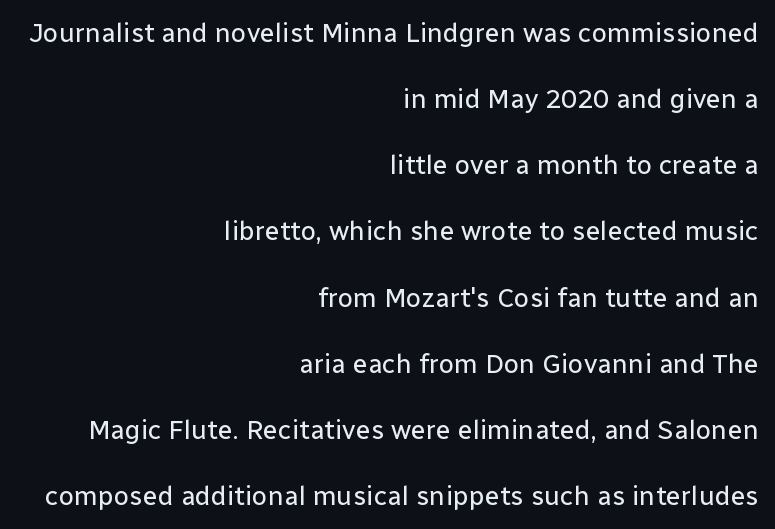
Q: Is the text bold? A: No.
Q: Is the text italic (slanted)? A: No, it is upright.
Q: Is the text underlined? A: No.
Q: How is the paragraph aligned? A: Right-aligned.
Q: Is the spacing between letters normal or unusually wide? A: Normal.
Q: Is the spacing between lines tight, normal or loose? A: Loose.
